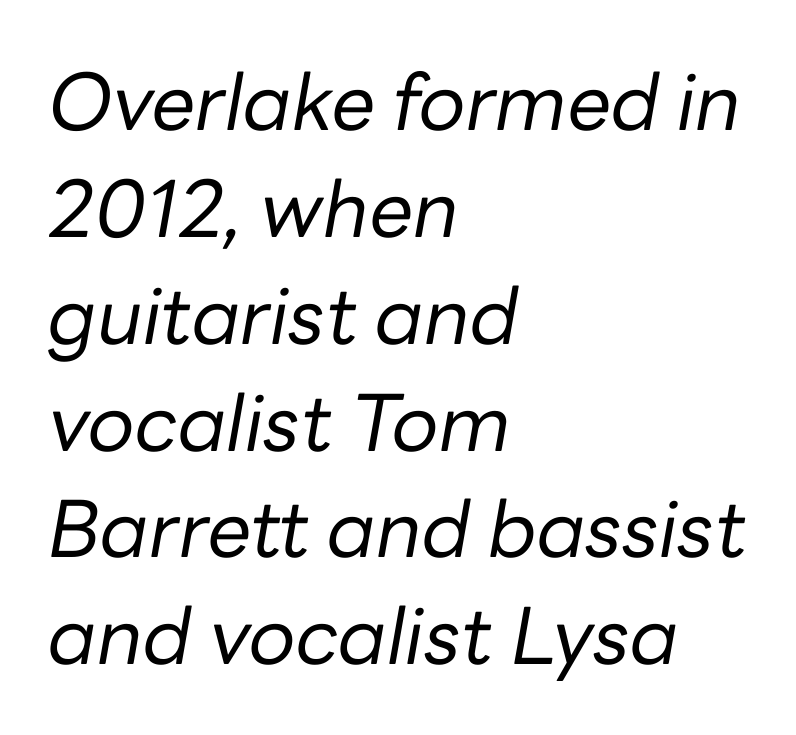
Q: Is the text bold? A: No.
Q: Is the text italic (slanted)? A: Yes, it leans right by about 10 degrees.
Q: Is the text underlined? A: No.
Q: How is the paragraph aligned? A: Left-aligned.
Q: Is the spacing between letters normal or unusually wide? A: Normal.
Q: Is the spacing between lines tight, normal or loose? A: Normal.
Q: Width (condensed, normal, or wide)? A: Normal.
Q: Stroke contrast? A: Low.
Q: x-height? A: Medium.
Q: Monospaced? A: No.
